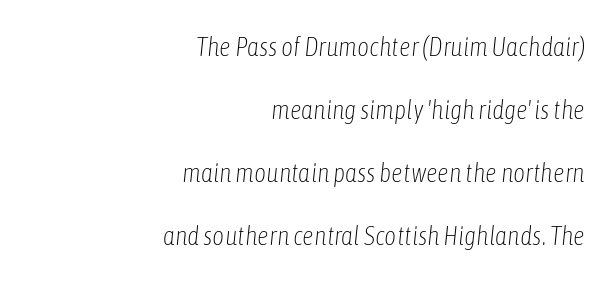
Ink coverage per letter is moderate at most. Casual observation: everything's shoved over to the right. Leading is clearly above the norm, producing a sparse column. The rendering keeps characters at their native spacing. Words float on clear page, feet unadorned.
